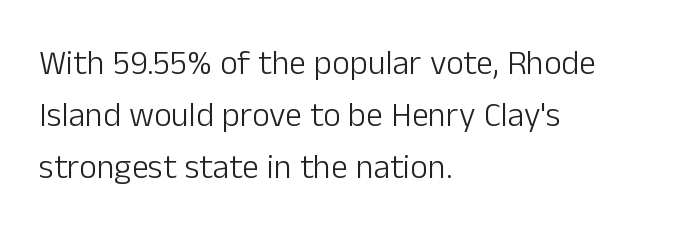
Q: Is the text bold? A: No.
Q: Is the text italic (slanted)? A: No, it is upright.
Q: Is the typeface a serif or a sans-serif typeface? A: Sans-serif.
Q: Is the text underlined? A: No.
Q: How is the paragraph aligned? A: Left-aligned.
Q: Is the spacing between letters normal or unusually wide? A: Normal.
Q: Is the spacing between lines tight, normal or loose? A: Normal.
Q: Width (condensed, normal, or wide)? A: Normal.
Q: Stroke contrast? A: Low.
Q: x-height? A: Medium.
Q: Monospaced? A: No.
